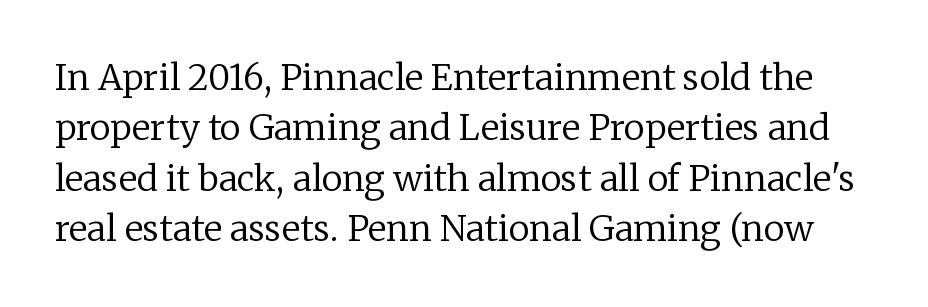
Q: Is the text bold? A: No.
Q: Is the text italic (slanted)? A: No, it is upright.
Q: Is the typeface a serif or a sans-serif typeface? A: Serif.
Q: Is the text underlined? A: No.
Q: Is the spacing between letters normal or unusually wide? A: Normal.
Q: Is the spacing between lines tight, normal or loose? A: Normal.
Q: Width (condensed, normal, or wide)? A: Normal.
Q: Stroke contrast? A: Low.
Q: x-height? A: Medium.
Q: Monospaced? A: No.
